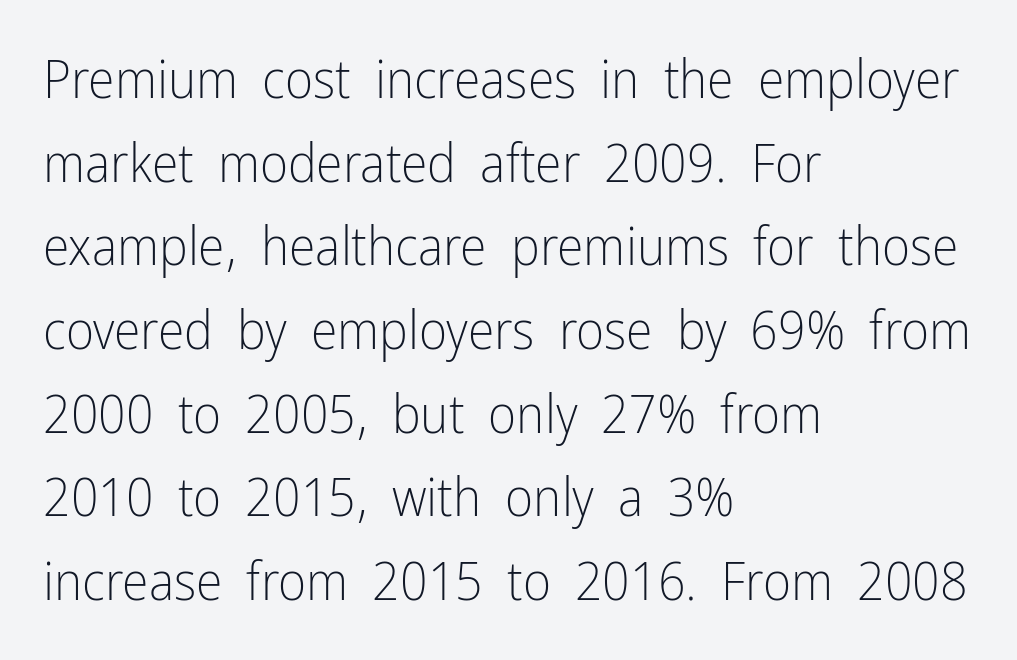
The image shows 54 px light, condensed sans-serif type, upright; set left-aligned, normal line spacing (1.55x), normal letter spacing, not underlined; low stroke contrast and a medium x-height.
